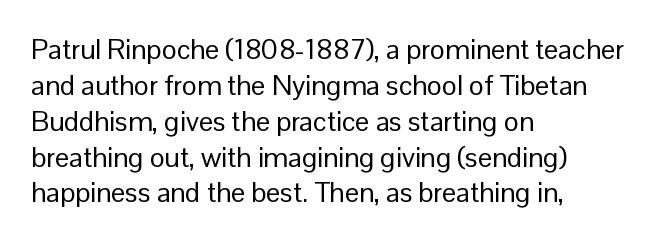
Looks like regular typesetting: each glyph gets only the width it needs. Compared with a typical body face, this is equally light or lighter still. Regarding leading, the lines here are spaced in the standard way. Short and long lines alike share a common starting point at left. Regarding serifs, this sample does without them.
